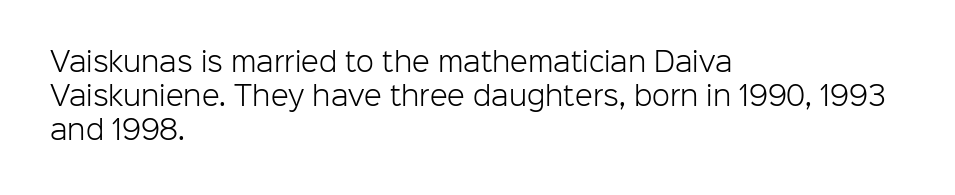
{"italic": "no", "bold": "no", "underline": "no", "align": "left", "line_spacing": "normal", "line_spacing_ratio": 1.3, "letter_spacing": "normal", "letter_spacing_em": 0.0, "glyph_px": 26}
